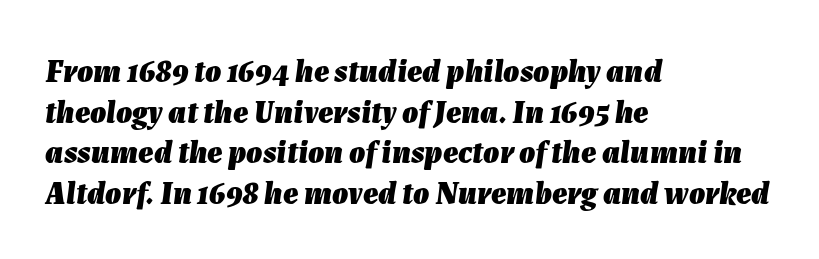
{"italic": "yes", "lean": "right", "slant_degrees": 7, "bold": "yes", "weight": "heavy", "width": "normal", "stroke_contrast": "low", "x_height": "medium", "monospaced": "no", "underline": "no", "align": "left", "line_spacing": "normal", "line_spacing_ratio": 1.27, "letter_spacing": "normal", "letter_spacing_em": 0.0, "glyph_px": 32}
